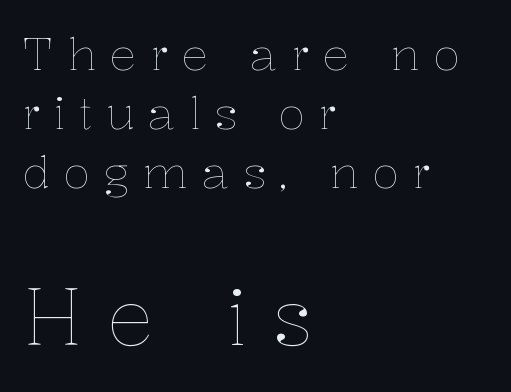
The image shows 79 px thin type, upright; set left-aligned, normal line spacing (1.31x), unusually wide letter spacing (+0.3 em), not underlined; the second (bottom) block is 1.76x larger; low stroke contrast and a medium x-height.
